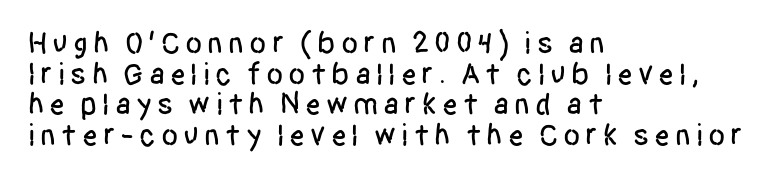
Is this a fixed-width face? No — the glyphs have proportional, varying widths. Classification — sans serif. Upright lettering throughout. Very little white space separates one row of letters from the next. Anything drawn beneath the words? Only blank space.
